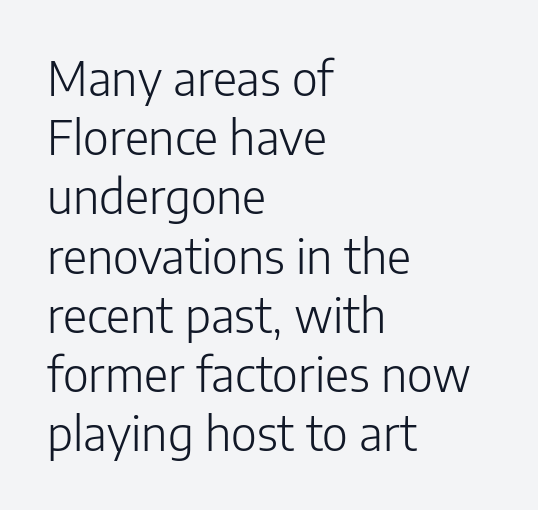
Q: Is the text bold? A: No.
Q: Is the text italic (slanted)? A: No, it is upright.
Q: Is the typeface a serif or a sans-serif typeface? A: Sans-serif.
Q: Is the text underlined? A: No.
Q: How is the paragraph aligned? A: Left-aligned.
Q: Is the spacing between letters normal or unusually wide? A: Normal.
Q: Is the spacing between lines tight, normal or loose? A: Normal.
Q: Width (condensed, normal, or wide)? A: Normal.
Q: Stroke contrast? A: Low.
Q: x-height? A: Medium.
Q: Monospaced? A: No.
